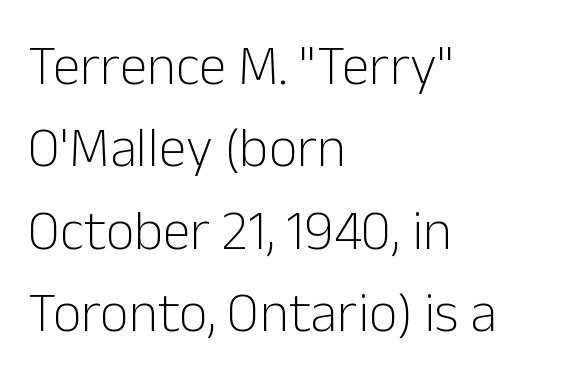
Is the stroke heavy? The answer is a plain regular-or-lighter. A clean baseline with only descenders dipping below it. Spacing verdict: proportional, widths tailored to each character. Type style note: lacks serifs.
